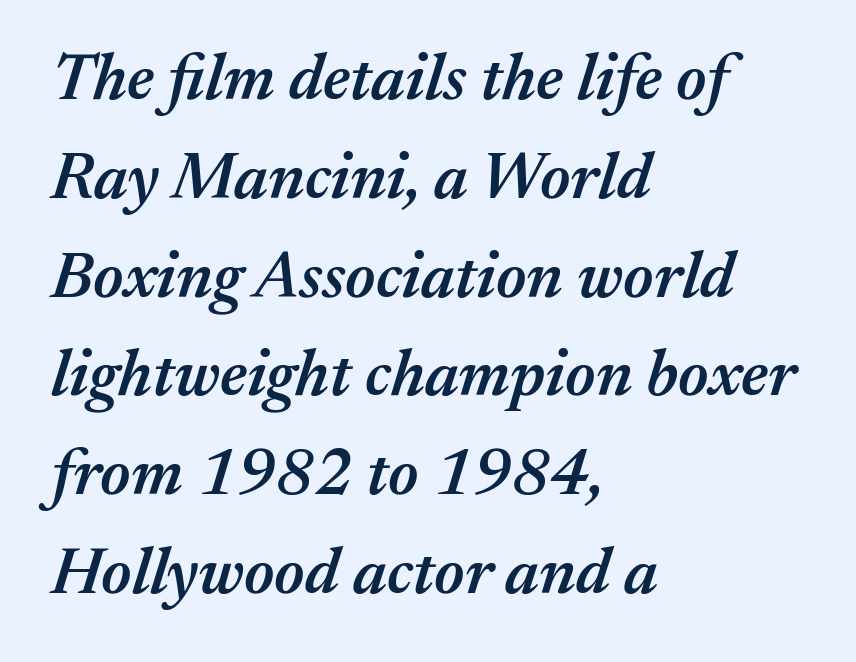
Q: Is the text bold? A: Semi-bold.
Q: Is the text italic (slanted)? A: Yes, it leans right by about 17 degrees.
Q: Is the text underlined? A: No.
Q: How is the paragraph aligned? A: Left-aligned.
Q: Is the spacing between letters normal or unusually wide? A: Normal.
Q: Is the spacing between lines tight, normal or loose? A: Normal.
Q: Width (condensed, normal, or wide)? A: Normal.
Q: Stroke contrast? A: Medium.
Q: x-height? A: Medium.
Q: Monospaced? A: No.
